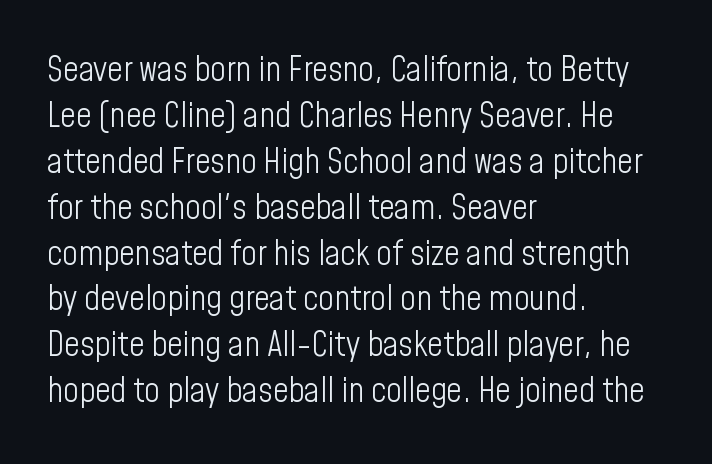
The image shows 34 px light, condensed sans-serif type, upright; set left-aligned, normal line spacing (1.35x), normal letter spacing, not underlined; low stroke contrast and a medium x-height.
